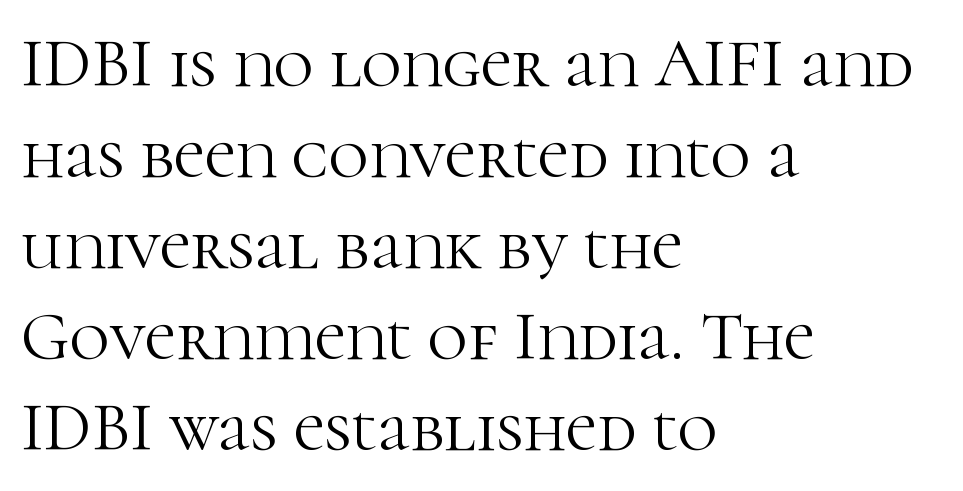
The type sits square on the baseline with zero lean. Each letter keeps its own natural width here, so spacing adapts to shape. Type style note: has serifs. Rows of type keep a routine distance in the vertical direction. Reading down the block, your eye returns to a fixed left position each line.
